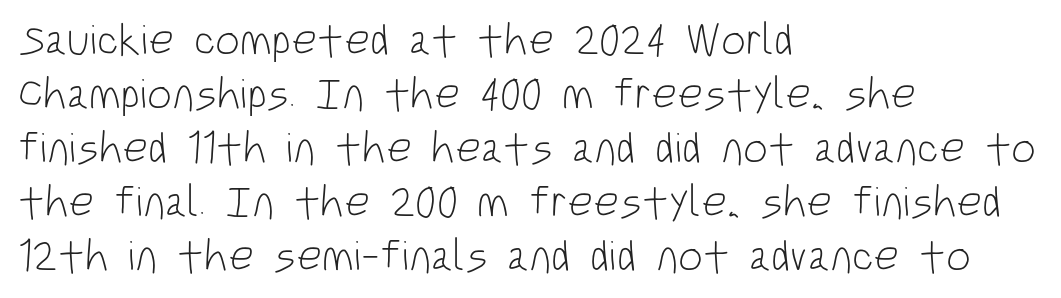
Q: Is the text bold? A: No.
Q: Is the text italic (slanted)? A: No, it is upright.
Q: Is the typeface a serif or a sans-serif typeface? A: Sans-serif.
Q: Is the text underlined? A: No.
Q: How is the paragraph aligned? A: Left-aligned.
Q: Is the spacing between letters normal or unusually wide? A: Normal.
Q: Width (condensed, normal, or wide)? A: Condensed.
Q: Stroke contrast? A: Low.
Q: x-height? A: Large.
Q: Monospaced? A: No.
